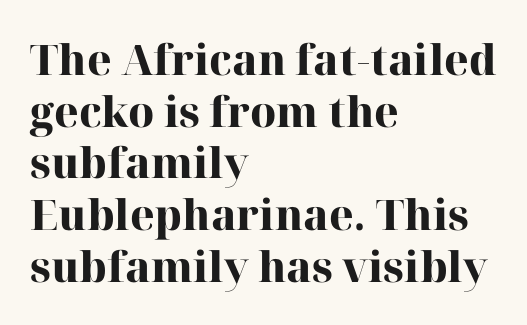
The image shows 42 px heavy serif type, upright; set left-aligned, line spacing 1.23x, normal letter spacing, not underlined; high stroke contrast and a medium x-height.
